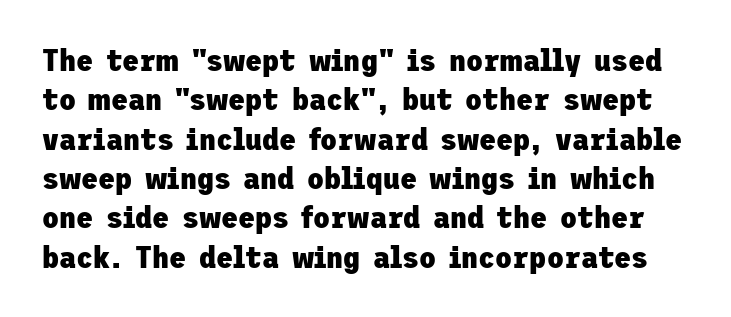
The image shows 31 px heavy sans-serif type, upright; set normal line spacing (1.27x), normal letter spacing, not underlined; low stroke contrast and a medium x-height.
